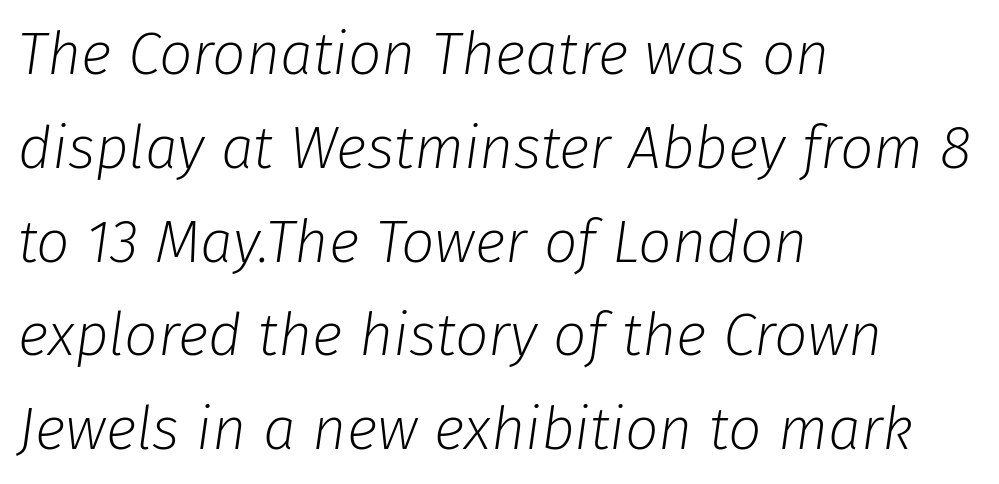
Q: Is the text bold? A: No.
Q: Is the text italic (slanted)? A: Yes, it leans right by about 8 degrees.
Q: Is the text underlined? A: No.
Q: How is the paragraph aligned? A: Left-aligned.
Q: Is the spacing between letters normal or unusually wide? A: Normal.
Q: Is the spacing between lines tight, normal or loose? A: Normal.
Q: Width (condensed, normal, or wide)? A: Normal.
Q: Stroke contrast? A: Low.
Q: x-height? A: Medium.
Q: Monospaced? A: No.
